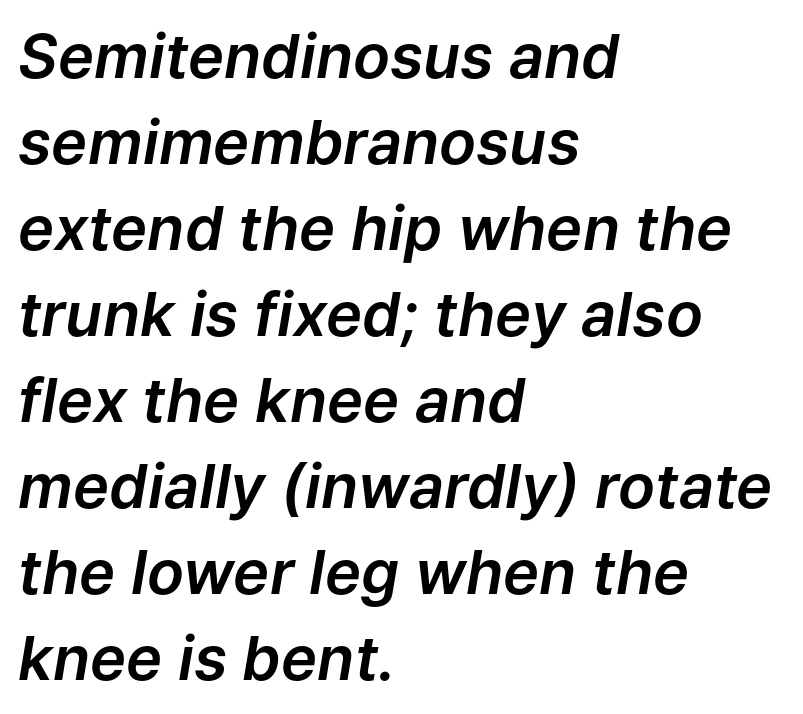
Q: Is the text italic (slanted)? A: Yes, it leans right by about 9 degrees.
Q: Is the text underlined? A: No.
Q: How is the paragraph aligned? A: Left-aligned.
Q: Is the spacing between letters normal or unusually wide? A: Normal.
Q: Is the spacing between lines tight, normal or loose? A: Normal.
Q: Width (condensed, normal, or wide)? A: Normal.
Q: Stroke contrast? A: Low.
Q: x-height? A: Medium.
Q: Monospaced? A: No.
